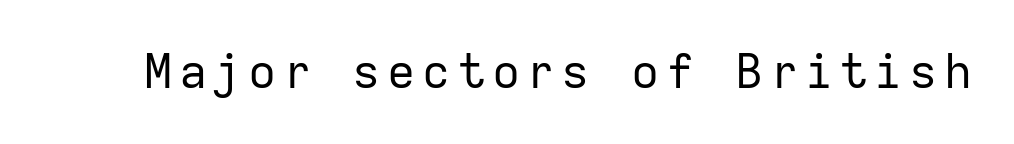
{"serif": "no", "italic": "no", "bold": "no", "weight": "regular", "width": "normal", "stroke_contrast": "low", "x_height": "medium", "monospaced": "yes", "underline": "no", "glyph_px": 47}
